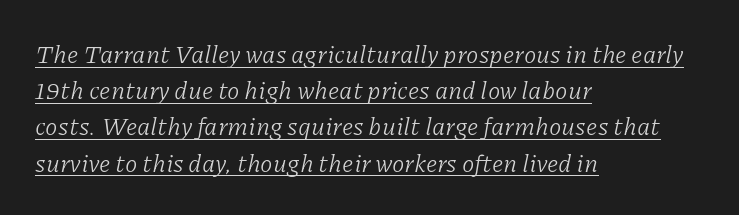
The image shows 25 px text type, italic (leaning right); set left-aligned, normal line spacing (1.45x), normal letter spacing, underlined.
